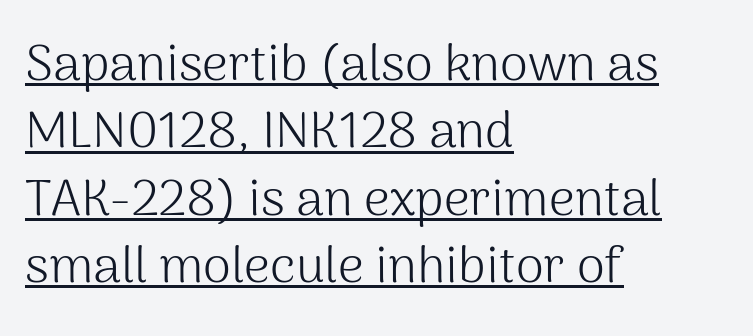
{"serif": "no", "italic": "no", "bold": "no", "weight": "light", "width": "normal", "stroke_contrast": "medium", "x_height": "medium", "monospaced": "no", "underline": "yes", "align": "left", "line_spacing": "normal", "line_spacing_ratio": 1.32, "letter_spacing": "normal", "letter_spacing_em": 0.0, "glyph_px": 51}
